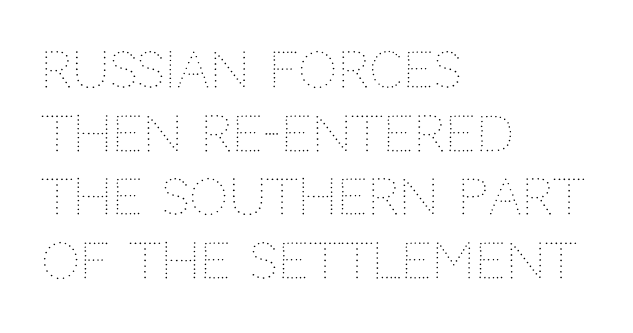
The image shows 49 px thin type, upright; set left-aligned, normal line spacing (1.3x), normal letter spacing, not underlined; medium stroke contrast and a large x-height.
